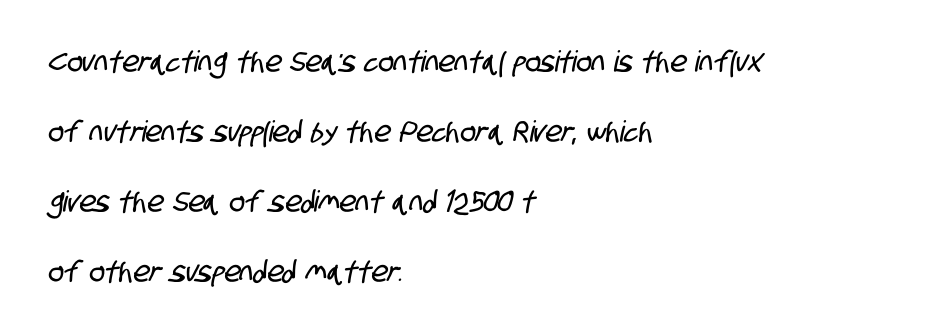
{"serif": "no", "width": "condensed", "stroke_contrast": "low", "x_height": "large", "monospaced": "no", "underline": "no", "align": "left", "line_spacing": "loose", "line_spacing_ratio": 2.41, "letter_spacing": "normal", "letter_spacing_em": 0.0, "glyph_px": 29}
